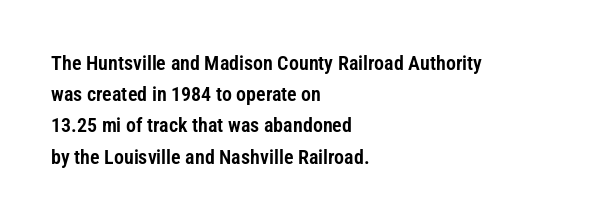
{"italic": "no", "underline": "no", "align": "left", "line_spacing": "normal", "line_spacing_ratio": 1.56, "letter_spacing": "normal", "letter_spacing_em": 0.0, "glyph_px": 20}
